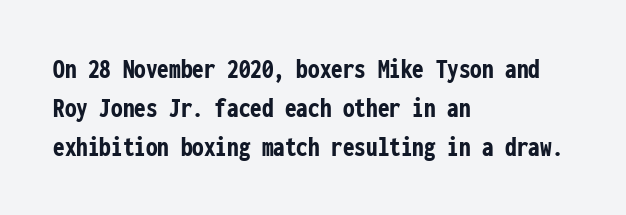
Q: Is the text bold? A: Yes.
Q: Is the text italic (slanted)? A: No, it is upright.
Q: Is the typeface a serif or a sans-serif typeface? A: Sans-serif.
Q: Is the text underlined? A: No.
Q: How is the paragraph aligned? A: Left-aligned.
Q: Is the spacing between letters normal or unusually wide? A: Normal.
Q: Is the spacing between lines tight, normal or loose? A: Normal.
Q: Width (condensed, normal, or wide)? A: Condensed.
Q: Stroke contrast? A: Low.
Q: x-height? A: Medium.
Q: Monospaced? A: Yes.
